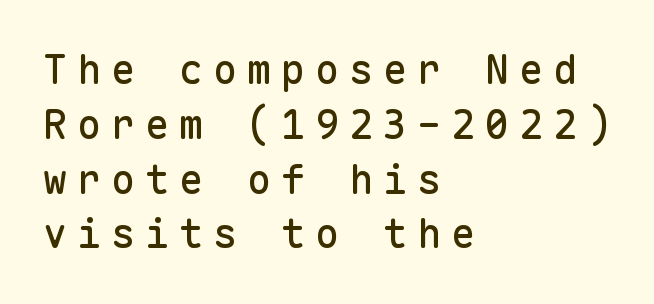
The image shows 40 px sans-serif type, upright, monospaced; set left-aligned, normal line spacing (1.37x), unusually wide letter spacing (+0.25 em), not underlined; low stroke contrast and a medium x-height.
